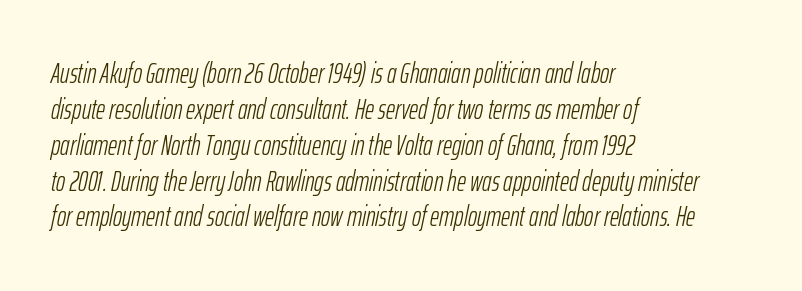
The image shows 28 px light, condensed type, italic (leaning right); set left-aligned, normal line spacing (1.28x), normal letter spacing, not underlined; low stroke contrast and a medium x-height.
